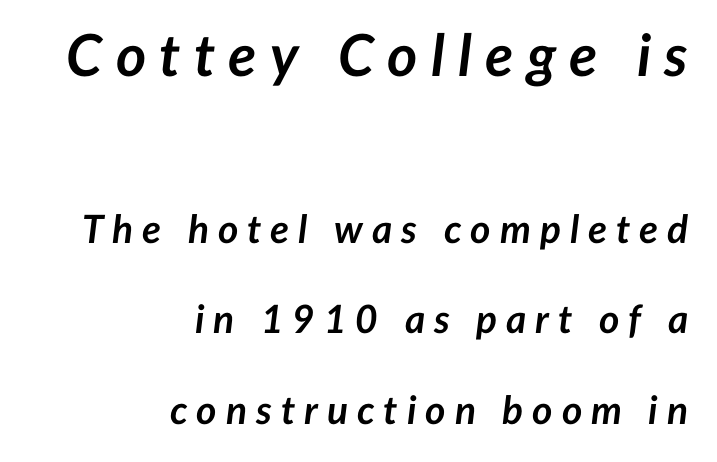
Q: Is the text bold? A: Yes.
Q: Is the text italic (slanted)? A: Yes, it leans right by about 7 degrees.
Q: Is the text underlined? A: No.
Q: How is the paragraph aligned? A: Right-aligned.
Q: Is the spacing between letters normal or unusually wide? A: Unusually wide.
Q: Is the spacing between lines tight, normal or loose? A: Loose.
Q: Which block of text is set in a larger size, the first (top) or the second (bottom)? A: The first (top) one.
Q: Width (condensed, normal, or wide)? A: Normal.
Q: Stroke contrast? A: Low.
Q: x-height? A: Medium.
Q: Monospaced? A: No.
